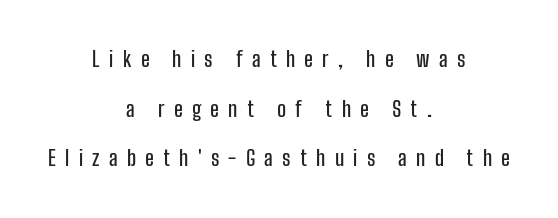
{"italic": "no", "underline": "no", "align": "center", "line_spacing": "loose", "line_spacing_ratio": 2.36, "letter_spacing": "wide", "letter_spacing_em": 0.44, "glyph_px": 21}
